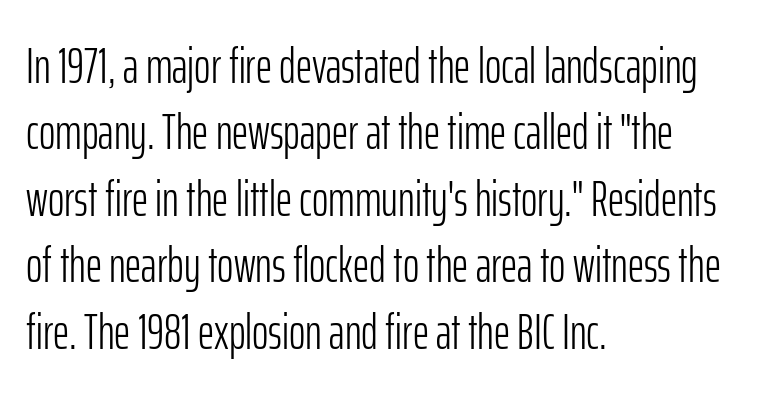
Q: Is the text bold? A: No.
Q: Is the text italic (slanted)? A: No, it is upright.
Q: Is the typeface a serif or a sans-serif typeface? A: Sans-serif.
Q: Is the text underlined? A: No.
Q: How is the paragraph aligned? A: Left-aligned.
Q: Is the spacing between letters normal or unusually wide? A: Normal.
Q: Is the spacing between lines tight, normal or loose? A: Normal.
Q: Width (condensed, normal, or wide)? A: Condensed.
Q: Stroke contrast? A: Low.
Q: x-height? A: Medium.
Q: Monospaced? A: No.
